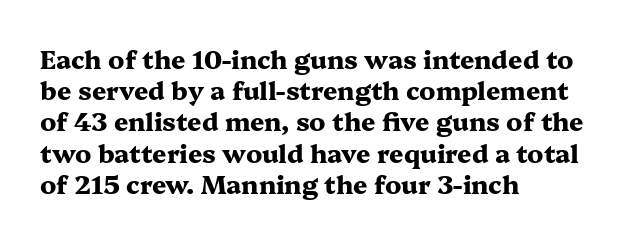
{"italic": "no", "bold": "yes", "underline": "no", "align": "left", "line_spacing": "normal", "line_spacing_ratio": 1.25, "letter_spacing": "normal", "letter_spacing_em": 0.0, "glyph_px": 25}
